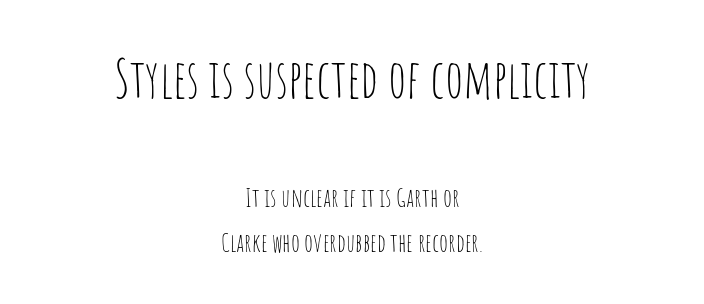
The image shows 53 px thin, condensed sans-serif type, upright; set centered, line spacing 1.76x, normal letter spacing, not underlined; the first (top) block is 2.04x larger; low stroke contrast and a large x-height.
